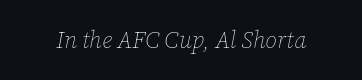
The image shows 23 px text type, italic (leaning right); set normal letter spacing, not underlined.
